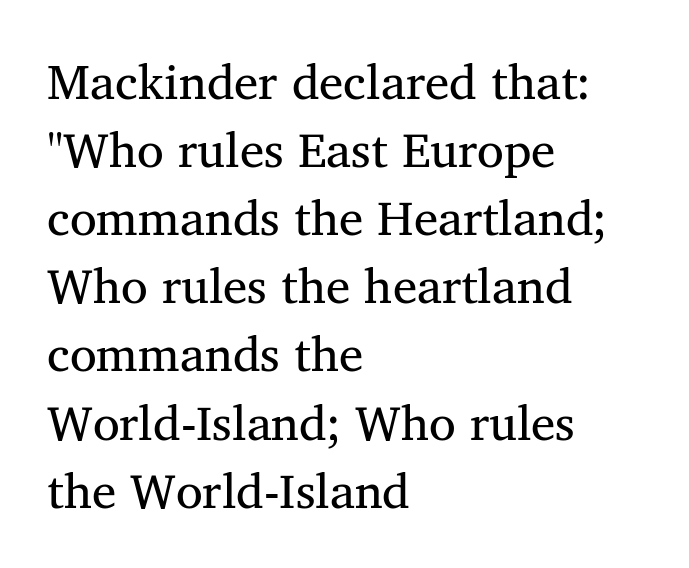
The image shows 49 px regular-weight serif type; set left-aligned, normal line spacing (1.39x), normal letter spacing, not underlined; medium stroke contrast and a medium x-height.
